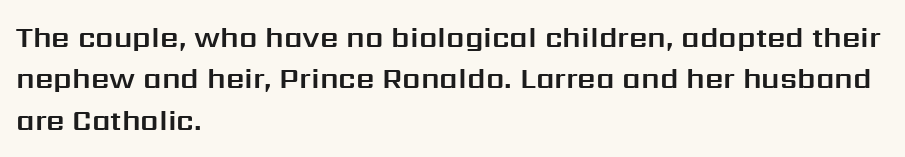
The block of text has a typical density, with ordinary space between rows. The rendering uses natural spacing where letterforms have individual widths. The rendering shows plain stroke endings on the letterforms — a sans-serif design. In terms of posture, this sample is upright. A classic flush-left, rag-right setting is used for this passage.
